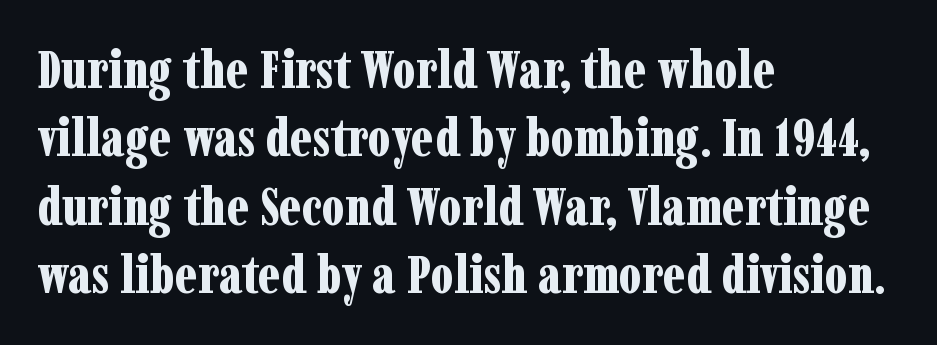
{"serif": "yes", "italic": "no", "bold": "yes", "weight": "bold", "width": "condensed", "stroke_contrast": "low", "x_height": "medium", "monospaced": "no", "underline": "no", "align": "left", "line_spacing": "normal", "line_spacing_ratio": 1.29, "letter_spacing": "normal", "letter_spacing_em": 0.0, "glyph_px": 53}
